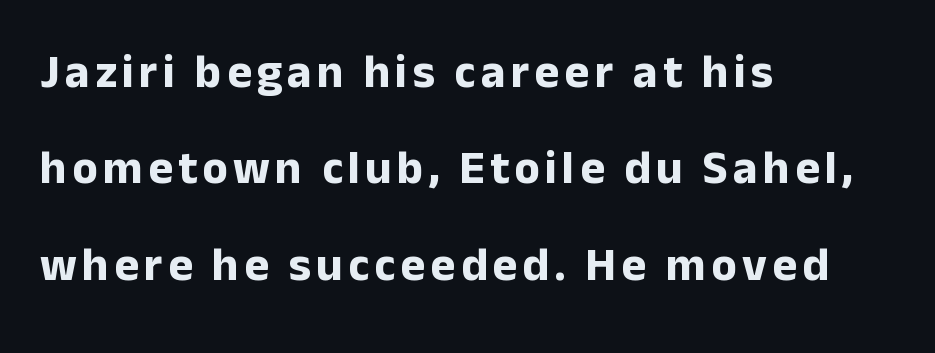
{"serif": "no", "italic": "no", "bold": "yes", "weight": "bold", "width": "normal", "stroke_contrast": "low", "x_height": "medium", "monospaced": "no", "underline": "no", "align": "left", "line_spacing": "loose", "line_spacing_ratio": 2.05, "glyph_px": 47}
